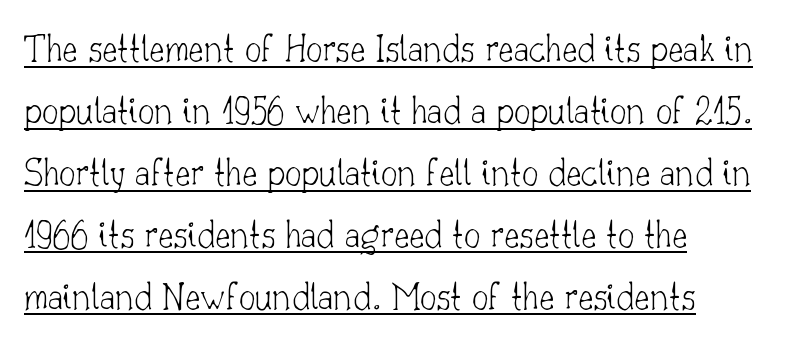
The image shows 41 px thin serif type, upright; set left-aligned, normal line spacing (1.51x), normal letter spacing, underlined; low stroke contrast and a small x-height.
